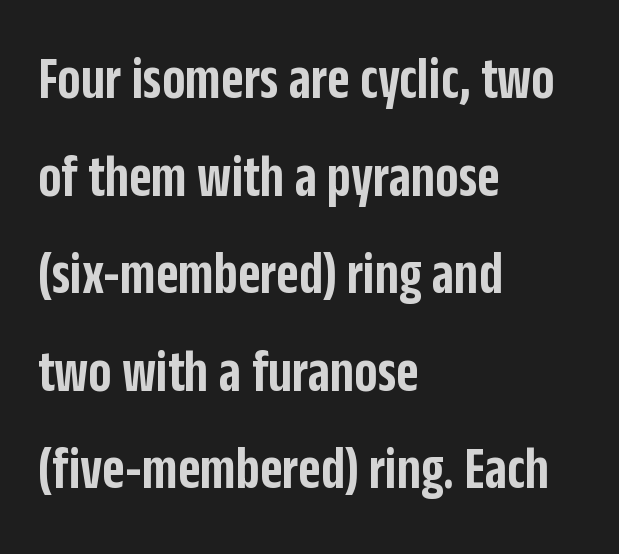
The image shows 61 px semibold, condensed sans-serif type, upright; set left-aligned, normal line spacing (1.6x), normal letter spacing, not underlined; low stroke contrast and a large x-height.
